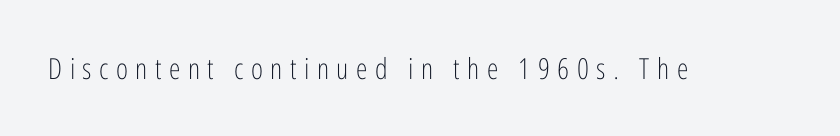
Q: Is the text bold? A: No.
Q: Is the text italic (slanted)? A: No, it is upright.
Q: Is the typeface a serif or a sans-serif typeface? A: Sans-serif.
Q: Is the text underlined? A: No.
Q: Is the spacing between letters normal or unusually wide? A: Unusually wide.
Q: Width (condensed, normal, or wide)? A: Condensed.
Q: Stroke contrast? A: Low.
Q: x-height? A: Medium.
Q: Monospaced? A: No.
